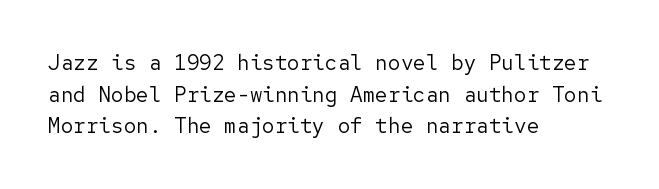
The image shows 21 px text type, upright; set left-aligned, normal line spacing (1.51x), normal letter spacing, not underlined.
